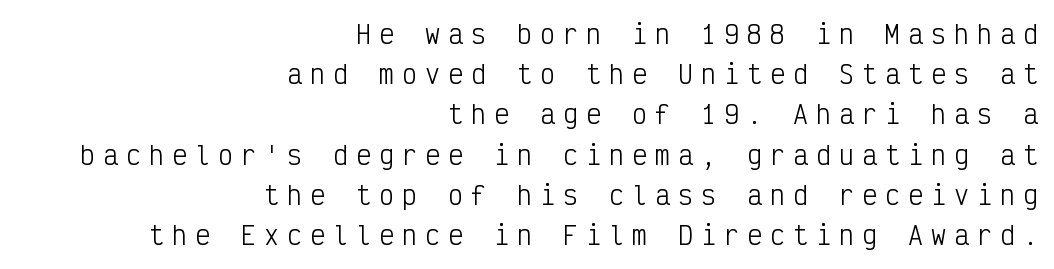
Q: Is the text bold? A: No.
Q: Is the text italic (slanted)? A: No, it is upright.
Q: Is the text underlined? A: No.
Q: How is the paragraph aligned? A: Right-aligned.
Q: Is the spacing between letters normal or unusually wide? A: Unusually wide.
Q: Is the spacing between lines tight, normal or loose? A: Normal.
